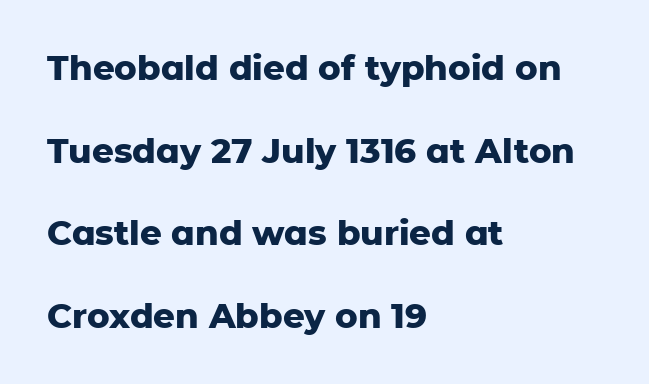
Q: Is the text bold? A: Yes.
Q: Is the text italic (slanted)? A: No, it is upright.
Q: Is the typeface a serif or a sans-serif typeface? A: Sans-serif.
Q: Is the text underlined? A: No.
Q: How is the paragraph aligned? A: Left-aligned.
Q: Is the spacing between letters normal or unusually wide? A: Normal.
Q: Is the spacing between lines tight, normal or loose? A: Loose.
Q: Width (condensed, normal, or wide)? A: Normal.
Q: Stroke contrast? A: Low.
Q: x-height? A: Medium.
Q: Monospaced? A: No.
